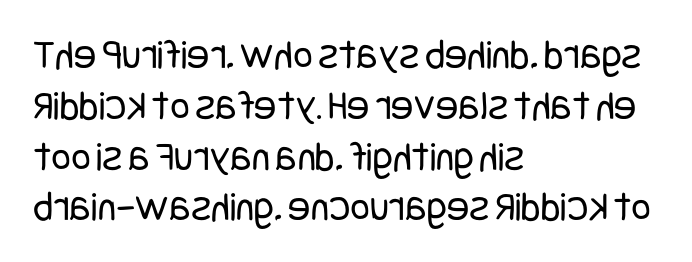
{"serif": "no", "italic": "no", "bold": "no", "weight": "regular", "width": "condensed", "stroke_contrast": "low", "x_height": "large", "underline": "no", "align": "left", "line_spacing_ratio": 1.21, "letter_spacing": "normal", "letter_spacing_em": 0.0, "glyph_px": 42}
